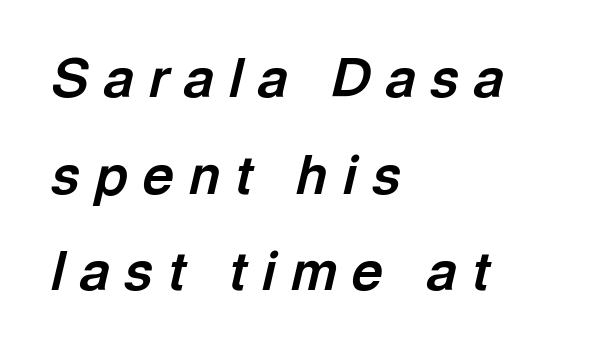
The image shows 54 px bold type, italic (leaning right); set left-aligned, line spacing 1.79x, unusually wide letter spacing (+0.28 em), not underlined; a medium x-height.
